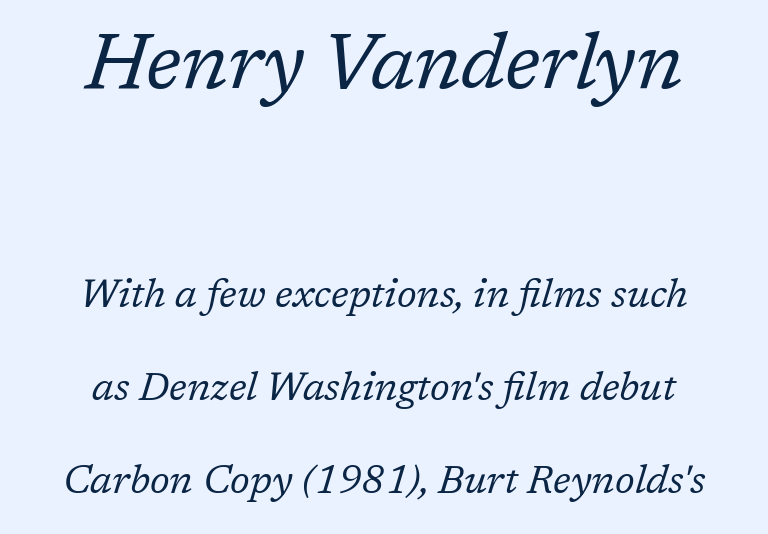
The image shows 78 px regular-weight serif type, italic (leaning right); set centered, loose line spacing (2.38x), normal letter spacing, not underlined; the first (top) block is 2.0x larger; low stroke contrast and a medium x-height.
